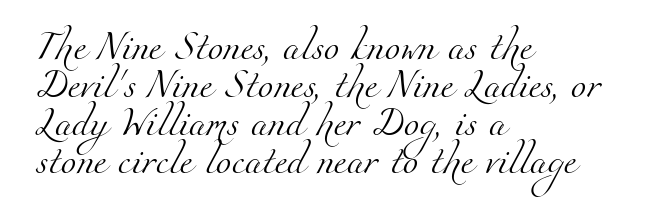
Q: Is the text bold? A: No.
Q: Is the typeface a serif or a sans-serif typeface? A: Serif.
Q: Is the text underlined? A: No.
Q: How is the paragraph aligned? A: Left-aligned.
Q: Is the spacing between letters normal or unusually wide? A: Normal.
Q: Is the spacing between lines tight, normal or loose? A: Normal.
Q: Width (condensed, normal, or wide)? A: Normal.
Q: Stroke contrast? A: Medium.
Q: x-height? A: Small.
Q: Monospaced? A: No.
